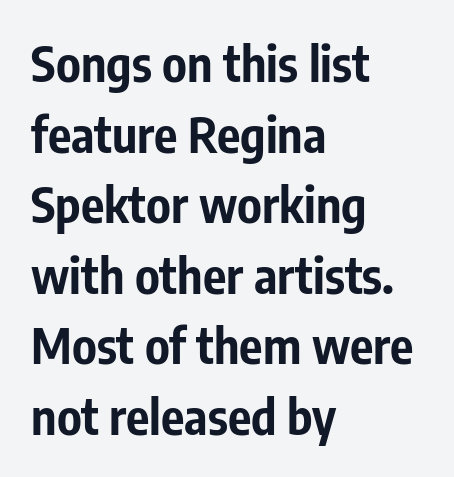
Q: Is the text bold? A: Yes.
Q: Is the text italic (slanted)? A: No, it is upright.
Q: Is the typeface a serif or a sans-serif typeface? A: Sans-serif.
Q: Is the text underlined? A: No.
Q: How is the paragraph aligned? A: Left-aligned.
Q: Is the spacing between letters normal or unusually wide? A: Normal.
Q: Is the spacing between lines tight, normal or loose? A: Normal.
Q: Width (condensed, normal, or wide)? A: Condensed.
Q: Stroke contrast? A: Low.
Q: x-height? A: Medium.
Q: Monospaced? A: No.
